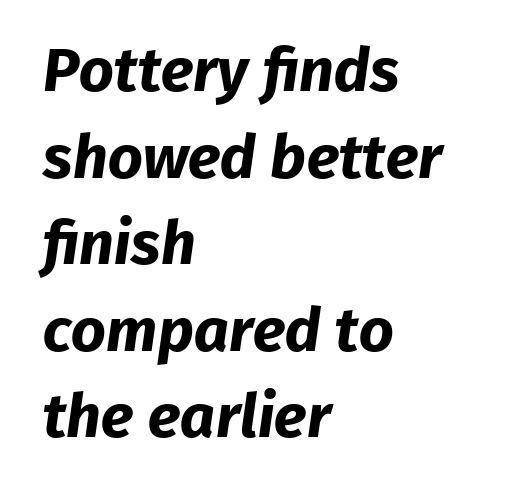
Q: Is the text bold? A: Yes.
Q: Is the typeface a serif or a sans-serif typeface? A: Sans-serif.
Q: Is the text underlined? A: No.
Q: How is the paragraph aligned? A: Left-aligned.
Q: Is the spacing between letters normal or unusually wide? A: Normal.
Q: Is the spacing between lines tight, normal or loose? A: Normal.
Q: Width (condensed, normal, or wide)? A: Normal.
Q: Stroke contrast? A: Low.
Q: x-height? A: Medium.
Q: Monospaced? A: No.
